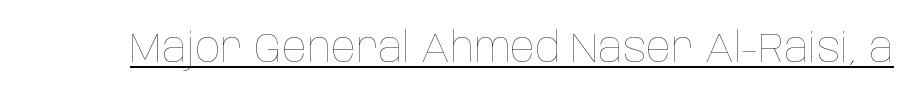
Q: Is the text bold? A: No.
Q: Is the text italic (slanted)? A: No, it is upright.
Q: Is the text underlined? A: Yes.
Q: Is the spacing between letters normal or unusually wide? A: Normal.
Q: Width (condensed, normal, or wide)? A: Condensed.
Q: Stroke contrast? A: Low.
Q: x-height? A: Large.
Q: Monospaced? A: No.
